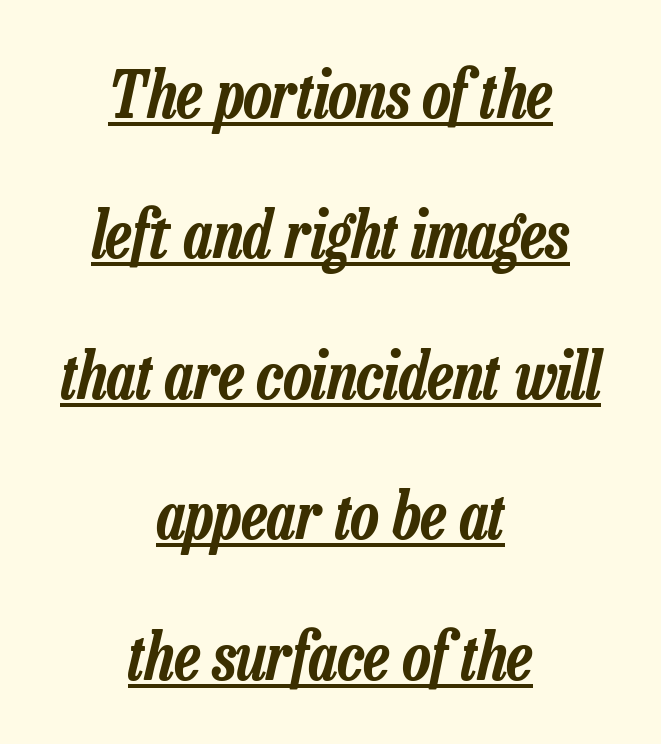
Q: Is the text italic (slanted)? A: Yes, it leans right by about 13 degrees.
Q: Is the text underlined? A: Yes.
Q: How is the paragraph aligned? A: Centered.
Q: Is the spacing between letters normal or unusually wide? A: Normal.
Q: Is the spacing between lines tight, normal or loose? A: Loose.
Q: Width (condensed, normal, or wide)? A: Condensed.
Q: Stroke contrast? A: Low.
Q: x-height? A: Medium.
Q: Monospaced? A: No.
